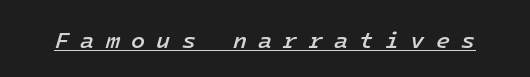
The image shows 23 px text type, italic (leaning right); set unusually wide letter spacing (+0.49 em), underlined.
